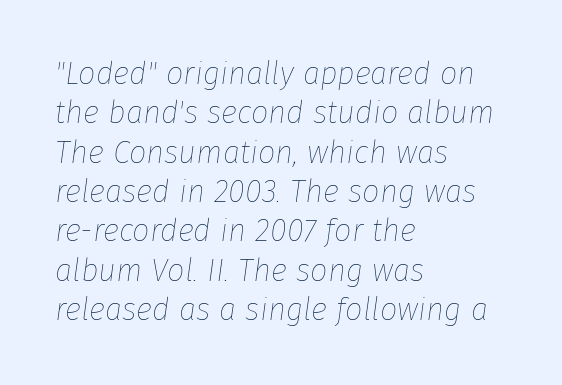
Q: Is the text bold? A: No.
Q: Is the text italic (slanted)? A: Yes, it leans right by about 8 degrees.
Q: Is the text underlined? A: No.
Q: How is the paragraph aligned? A: Left-aligned.
Q: Is the spacing between letters normal or unusually wide? A: Normal.
Q: Is the spacing between lines tight, normal or loose? A: Normal.
Q: Width (condensed, normal, or wide)? A: Normal.
Q: Stroke contrast? A: Low.
Q: x-height? A: Medium.
Q: Monospaced? A: No.
